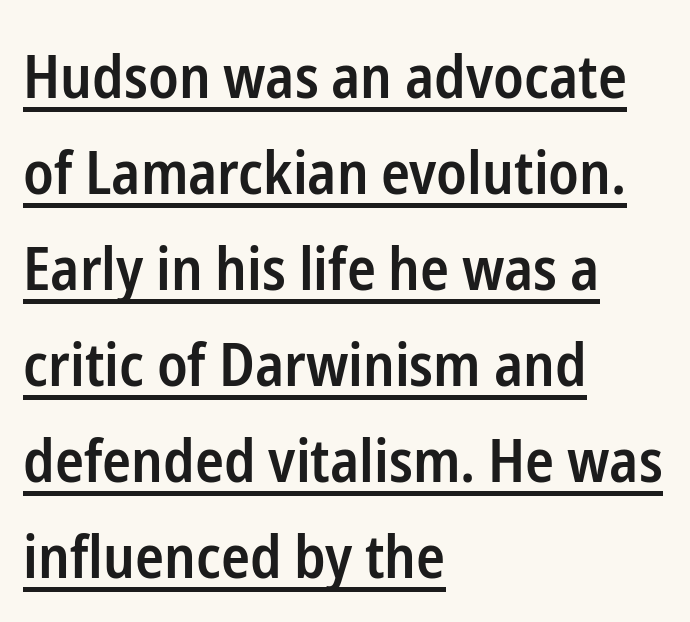
{"serif": "no", "italic": "no", "bold": "semi", "weight": "semibold", "width": "condensed", "stroke_contrast": "low", "x_height": "medium", "monospaced": "no", "underline": "yes", "align": "left", "line_spacing": "normal", "line_spacing_ratio": 1.6, "letter_spacing": "normal", "letter_spacing_em": 0.0, "glyph_px": 60}
